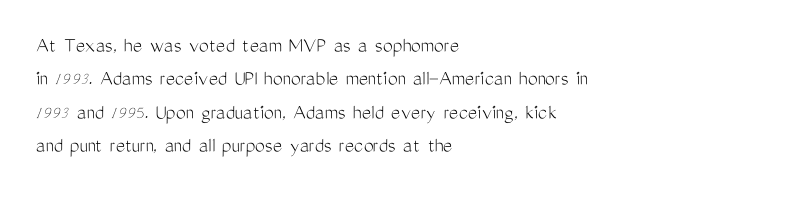
{"italic": "no", "bold": "no", "underline": "no", "align": "left", "line_spacing": "normal", "line_spacing_ratio": 1.52, "letter_spacing": "normal", "letter_spacing_em": 0.0, "glyph_px": 22}
